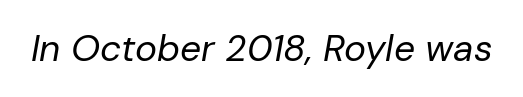
{"italic": "yes", "lean": "right", "slant_degrees": 10, "bold": "no", "weight": "regular", "width": "normal", "stroke_contrast": "low", "x_height": "medium", "monospaced": "no", "underline": "no", "letter_spacing": "normal", "letter_spacing_em": 0.0, "glyph_px": 37}
